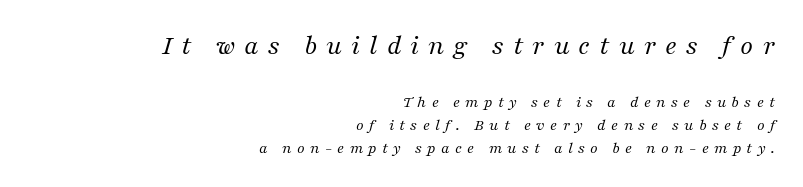
The image shows 29 px regular-weight serif type, italic (leaning right); set right-aligned, normal line spacing (1.36x), unusually wide letter spacing (+0.31 em), not underlined; the first (top) block is 1.71x larger; medium stroke contrast and a medium x-height.
